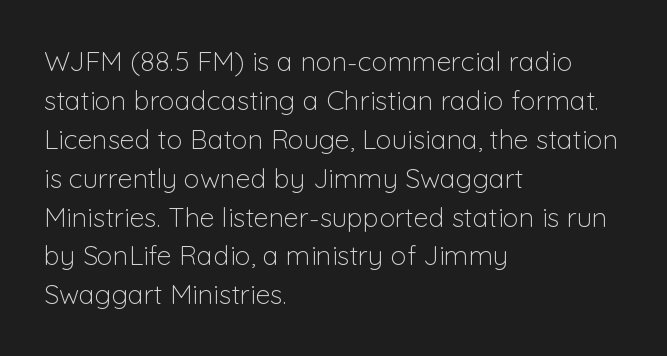
Nothing heavy about these letters — not bold at all. The block of text has a typical density, with ordinary space between rows. Posture: straight, roman, zero tilt. Quick note: underline off. The letterforms sit shoulder to shoulder at normal distance.
